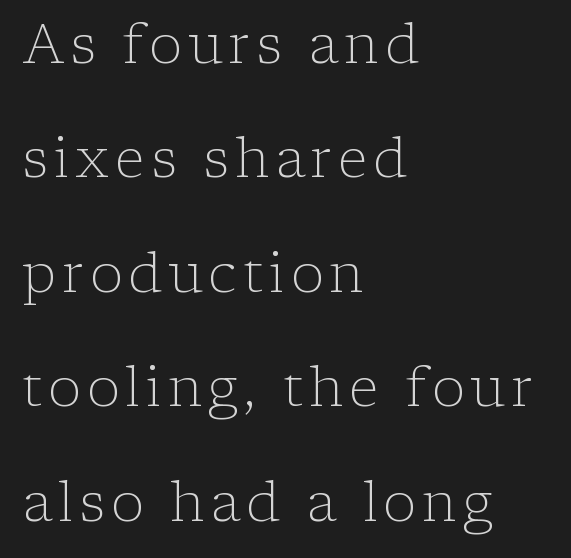
{"serif": "yes", "italic": "no", "bold": "no", "weight": "light", "width": "normal", "stroke_contrast": "low", "x_height": "medium", "monospaced": "no", "underline": "no", "align": "left", "line_spacing": "loose", "line_spacing_ratio": 2.08, "glyph_px": 55}
